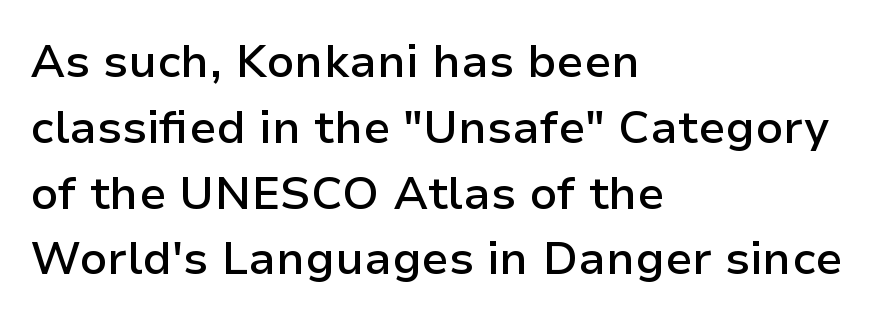
Q: Is the text bold? A: Semi-bold.
Q: Is the text italic (slanted)? A: No, it is upright.
Q: Is the typeface a serif or a sans-serif typeface? A: Sans-serif.
Q: Is the text underlined? A: No.
Q: How is the paragraph aligned? A: Left-aligned.
Q: Is the spacing between letters normal or unusually wide? A: Normal.
Q: Is the spacing between lines tight, normal or loose? A: Normal.
Q: Width (condensed, normal, or wide)? A: Normal.
Q: Stroke contrast? A: Low.
Q: x-height? A: Medium.
Q: Monospaced? A: No.
